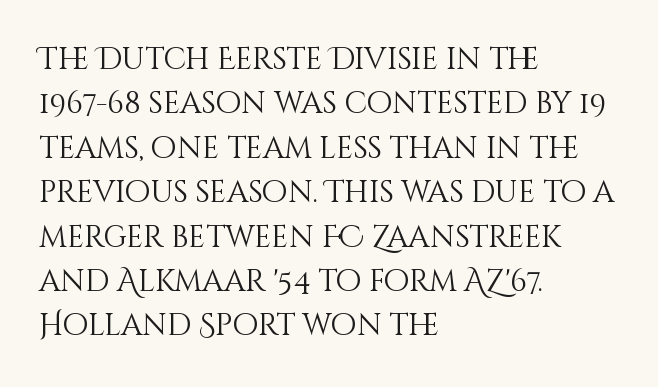
{"italic": "no", "bold": "no", "weight": "light", "width": "normal", "stroke_contrast": "medium", "x_height": "large", "monospaced": "no", "underline": "no", "align": "left", "line_spacing": "normal", "line_spacing_ratio": 1.48, "letter_spacing": "normal", "letter_spacing_em": 0.0, "glyph_px": 30}
